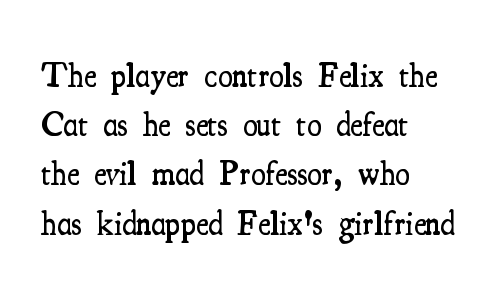
The image shows 33 px semibold, condensed serif type, upright; set left-aligned, normal line spacing (1.49x), normal letter spacing, not underlined; medium stroke contrast and a small x-height.
